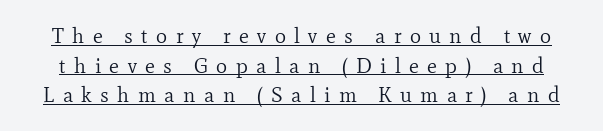
The image shows 21 px text type, upright; set normal line spacing (1.41x), unusually wide letter spacing (+0.4 em), underlined.
